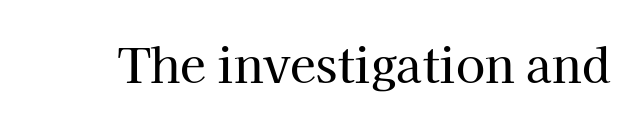
The image shows 47 px serif type, upright; set normal letter spacing, not underlined; high stroke contrast and a medium x-height.
